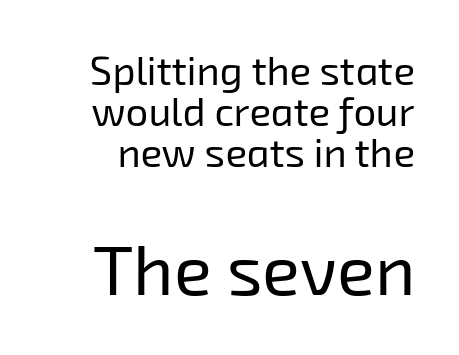
The image shows 70 px regular-weight sans-serif type; set tight line spacing (1.03x), normal letter spacing, not underlined; the second (bottom) block is 1.75x larger; low stroke contrast and a medium x-height.
